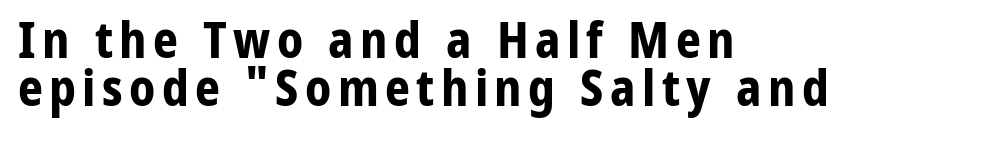
Horizontal alignment here is leftward, the default for most running prose. Nobody drew a line under any word here. Here the designer chose a conventional face with non-uniform glyph widths. As a designer I'd log this as weight 700, bold.
